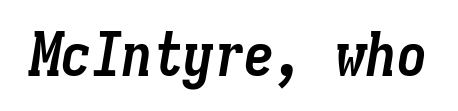
The image shows 61 px semibold, condensed type, italic (leaning right), monospaced; set normal letter spacing, not underlined; low stroke contrast and a medium x-height.
